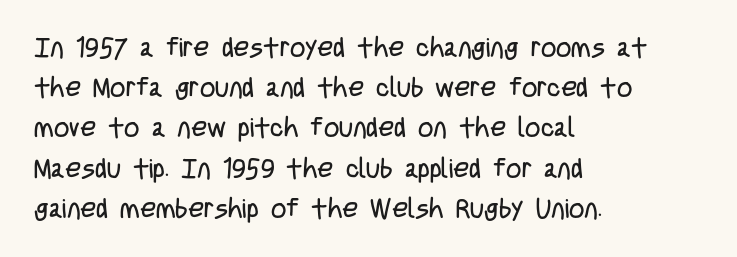
{"italic": "no", "bold": "no", "underline": "no", "align": "left", "line_spacing": "normal", "line_spacing_ratio": 1.49, "letter_spacing": "normal", "letter_spacing_em": 0.0, "glyph_px": 27}
